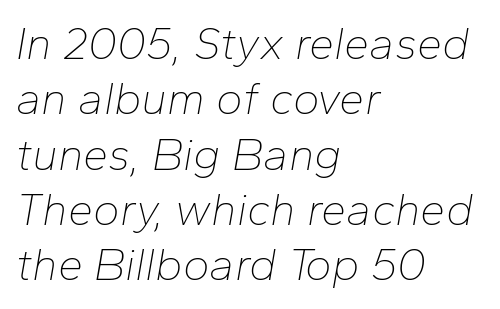
The image shows 45 px thin type, italic (leaning right); set left-aligned, line spacing 1.23x, normal letter spacing, not underlined; low stroke contrast and a medium x-height.
